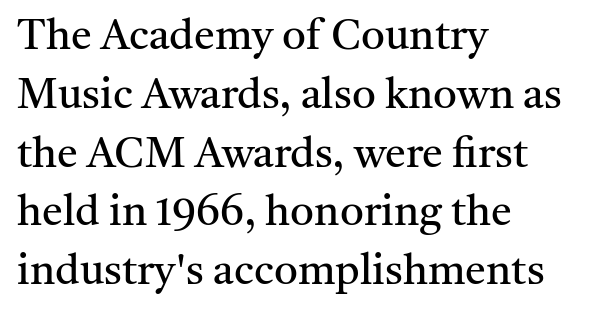
Q: Is the text bold? A: No.
Q: Is the text italic (slanted)? A: No, it is upright.
Q: Is the typeface a serif or a sans-serif typeface? A: Serif.
Q: Is the text underlined? A: No.
Q: How is the paragraph aligned? A: Left-aligned.
Q: Is the spacing between letters normal or unusually wide? A: Normal.
Q: Is the spacing between lines tight, normal or loose? A: Normal.
Q: Width (condensed, normal, or wide)? A: Normal.
Q: Stroke contrast? A: Medium.
Q: x-height? A: Medium.
Q: Monospaced? A: No.
